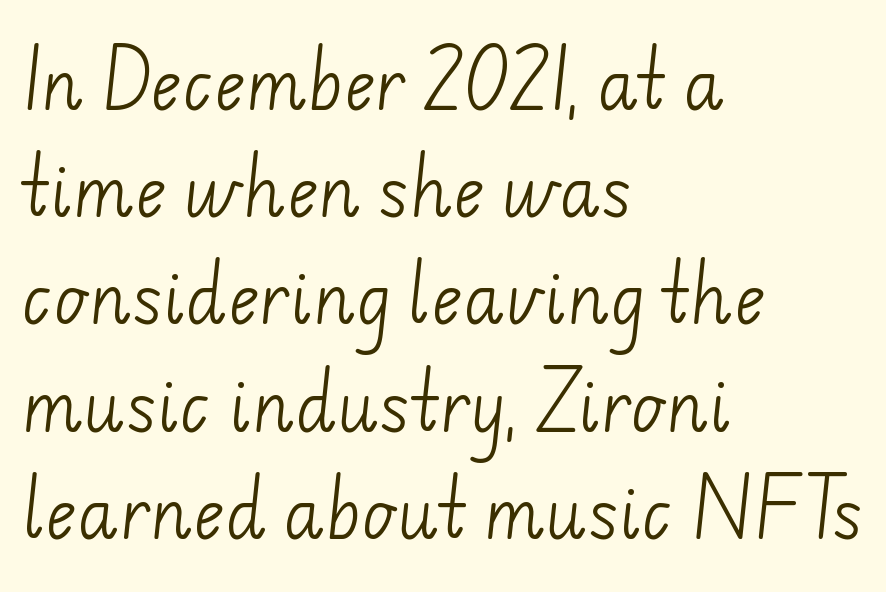
Q: Is the text bold? A: No.
Q: Is the typeface a serif or a sans-serif typeface? A: Sans-serif.
Q: Is the text underlined? A: No.
Q: How is the paragraph aligned? A: Left-aligned.
Q: Is the spacing between letters normal or unusually wide? A: Normal.
Q: Is the spacing between lines tight, normal or loose? A: Normal.
Q: Width (condensed, normal, or wide)? A: Normal.
Q: Stroke contrast? A: Low.
Q: x-height? A: Small.
Q: Monospaced? A: No.
